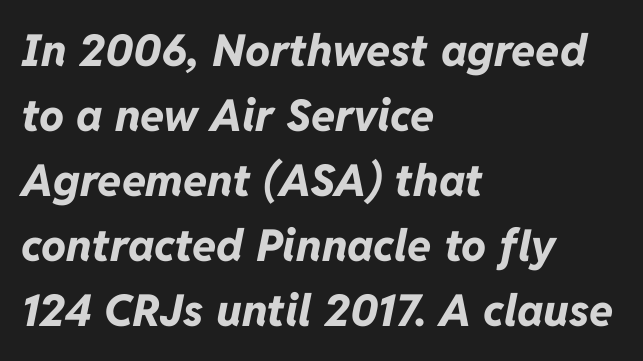
The image shows 44 px bold type, italic (leaning right); set left-aligned, normal line spacing (1.48x), normal letter spacing, not underlined; low stroke contrast and a medium x-height.
